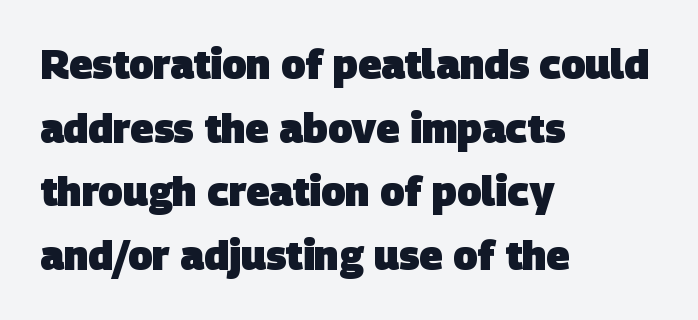
To sum up the face: it is a sans, with no serifs. The glyphs are unaccompanied by any horizontal stroke below them. Look at the stroke-to-counter ratio: heavy, a bold. The rag falls on the right side of this text block. Spacing verdict: proportional, widths tailored to each character. Here the glyphs are tracked normally, forming tight word shapes.
